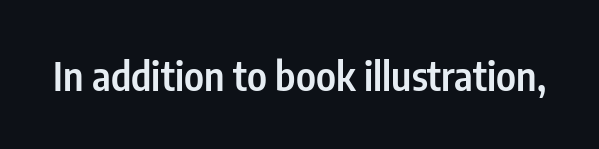
{"serif": "no", "italic": "no", "bold": "semi", "weight": "semibold", "width": "condensed", "stroke_contrast": "low", "x_height": "medium", "monospaced": "no", "underline": "no", "letter_spacing": "normal", "letter_spacing_em": 0.0, "glyph_px": 40}
